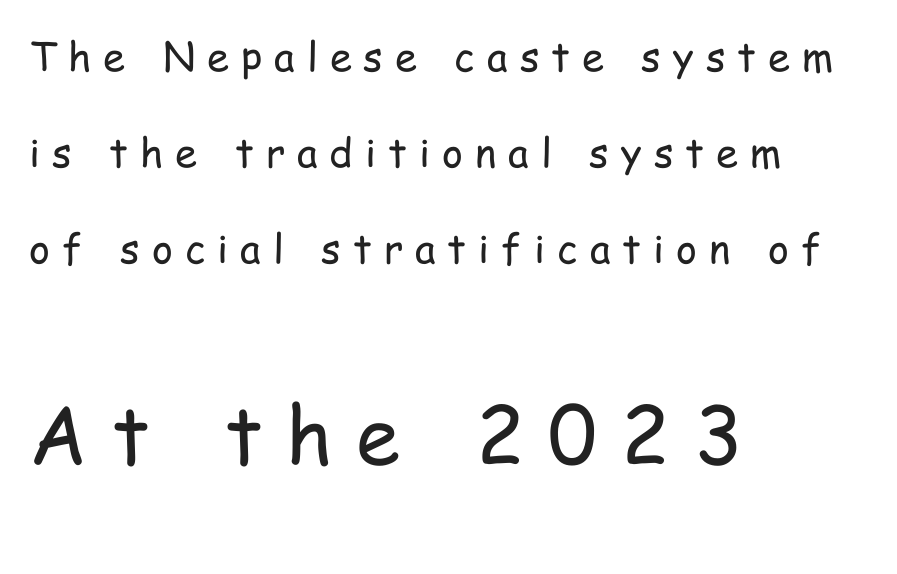
The type is letterspaced generously, with wide tracking. How would I describe the line gaps? Wide and relaxed. You get the small type first, then a jump to larger type. The passage is arranged the way most books set body copy — flush left. The lettering holds an erect, upright posture throughout. Weight: in the light-to-regular range.
